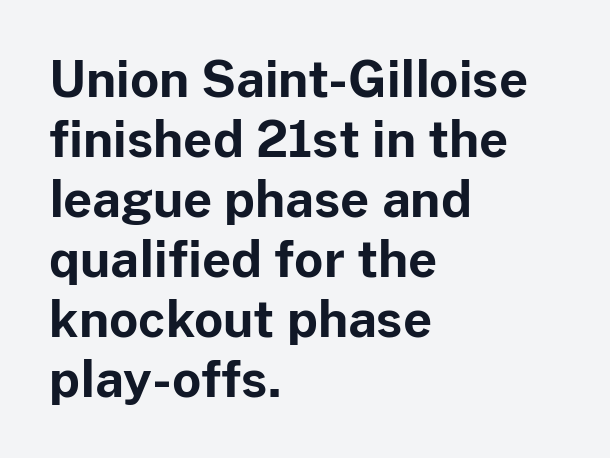
The image shows 50 px bold sans-serif type, upright; set left-aligned, line spacing 1.2x, normal letter spacing, not underlined; low stroke contrast and a medium x-height.
